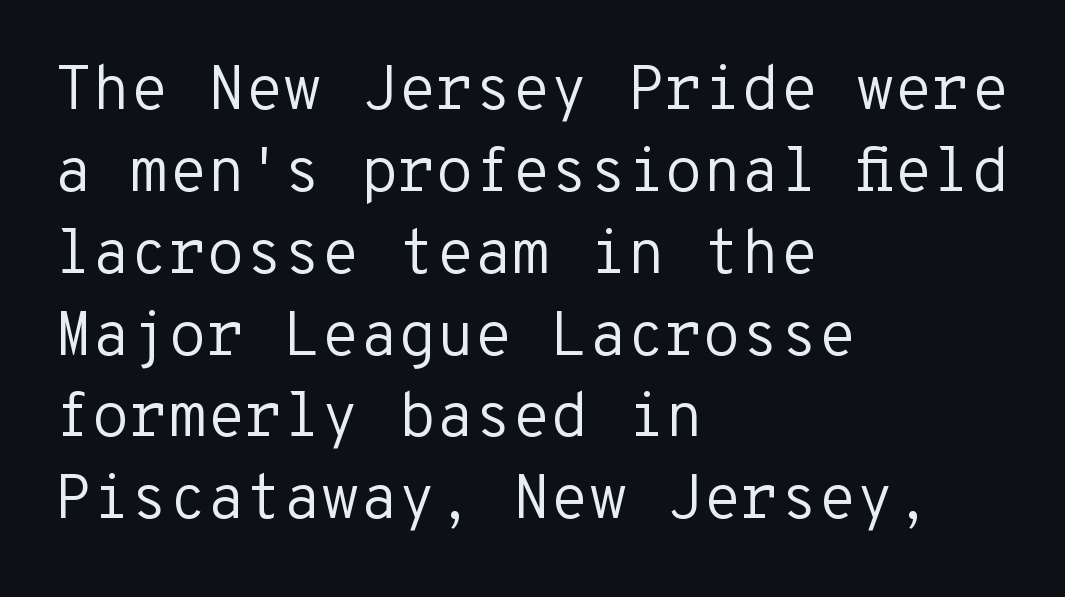
The face used here is a sans, in the tradition of grotesques and geometrics. This rendering uses left alignment, leaving the right contour irregular. The typeface has the unassuming heft of standard copy or less. The zone under the glyphs is completely vacant. Students, note that the glyphs here touch the page at normal intervals. You could count columns in this text — the font is strictly monospaced.
